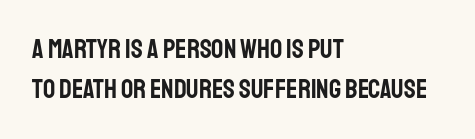
The image shows 27 px text type, upright; set left-aligned, normal line spacing (1.47x), normal letter spacing, not underlined.
